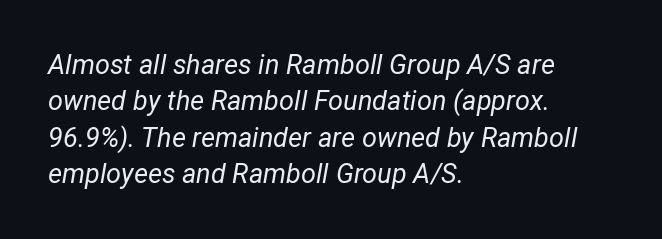
Q: Is the text bold? A: No.
Q: Is the text italic (slanted)? A: Yes, it leans right by about 12 degrees.
Q: Is the text underlined? A: No.
Q: How is the paragraph aligned? A: Left-aligned.
Q: Is the spacing between letters normal or unusually wide? A: Normal.
Q: Is the spacing between lines tight, normal or loose? A: Normal.
